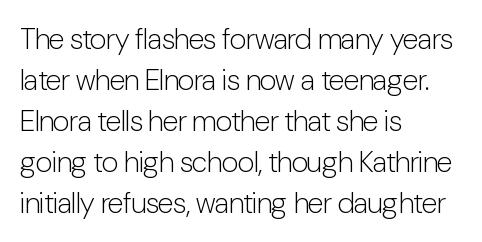
The horizontal fit of the characters is conventional and even. The letters stand upright; this is a roman face. This reads as an unemphasized weight, regular at the heaviest. In terms of letterform style, serifs are entirely absent. Reading down the block, your eye returns to a fixed left position each line.
